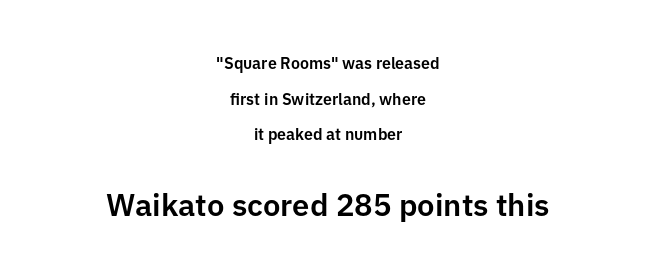
Q: Is the text italic (slanted)? A: No, it is upright.
Q: Is the typeface a serif or a sans-serif typeface? A: Sans-serif.
Q: Is the text underlined? A: No.
Q: How is the paragraph aligned? A: Centered.
Q: Is the spacing between letters normal or unusually wide? A: Normal.
Q: Is the spacing between lines tight, normal or loose? A: Loose.
Q: Which block of text is set in a larger size, the first (top) or the second (bottom)? A: The second (bottom) one.
Q: Width (condensed, normal, or wide)? A: Normal.
Q: Stroke contrast? A: Low.
Q: x-height? A: Medium.
Q: Monospaced? A: No.
